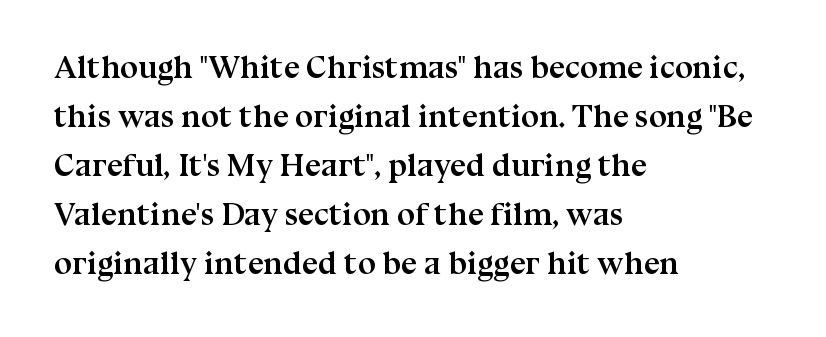
Q: Is the text bold? A: Yes.
Q: Is the text italic (slanted)? A: No, it is upright.
Q: Is the typeface a serif or a sans-serif typeface? A: Serif.
Q: Is the text underlined? A: No.
Q: How is the paragraph aligned? A: Left-aligned.
Q: Is the spacing between letters normal or unusually wide? A: Normal.
Q: Is the spacing between lines tight, normal or loose? A: Normal.
Q: Width (condensed, normal, or wide)? A: Normal.
Q: Stroke contrast? A: Medium.
Q: x-height? A: Medium.
Q: Monospaced? A: No.
